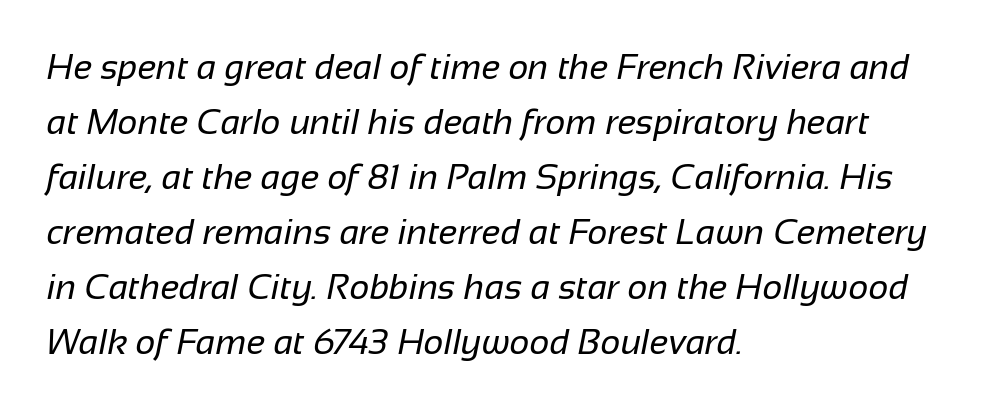
{"serif": "no", "bold": "no", "weight": "regular", "width": "normal", "stroke_contrast": "low", "x_height": "medium", "monospaced": "no", "underline": "no", "align": "left", "line_spacing": "normal", "line_spacing_ratio": 1.57, "letter_spacing": "normal", "letter_spacing_em": 0.0, "glyph_px": 35}
